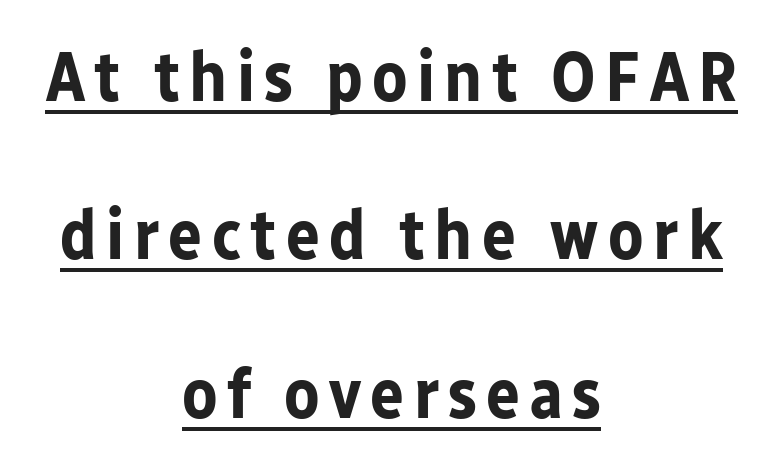
Q: Is the text bold? A: Yes.
Q: Is the text italic (slanted)? A: No, it is upright.
Q: Is the typeface a serif or a sans-serif typeface? A: Sans-serif.
Q: Is the text underlined? A: Yes.
Q: How is the paragraph aligned? A: Centered.
Q: Is the spacing between lines tight, normal or loose? A: Loose.
Q: Width (condensed, normal, or wide)? A: Normal.
Q: Stroke contrast? A: Low.
Q: x-height? A: Medium.
Q: Monospaced? A: No.
